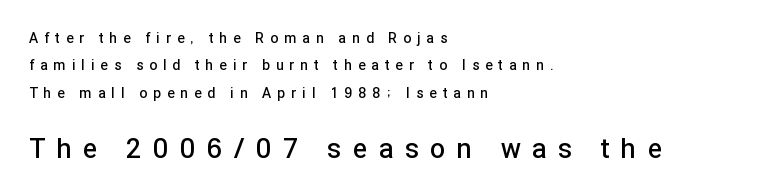
The image shows 27 px text type, upright; set left-aligned, loose line spacing (1.95x), unusually wide letter spacing (+0.44 em), not underlined; the second (bottom) block is 1.93x larger.
